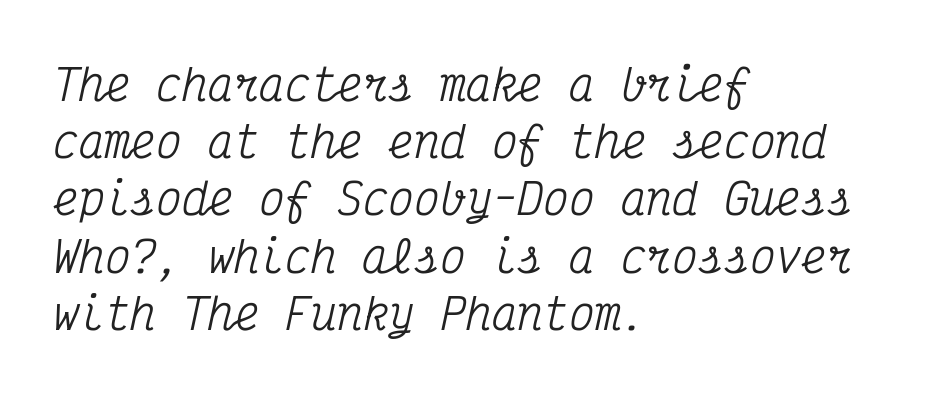
Leftover space on each line is placed entirely after the last word. The vertical gap from one line to the next is medium. Italic? Definitely — the glyphs are oblique. The passage shown has conventional tracking throughout.
